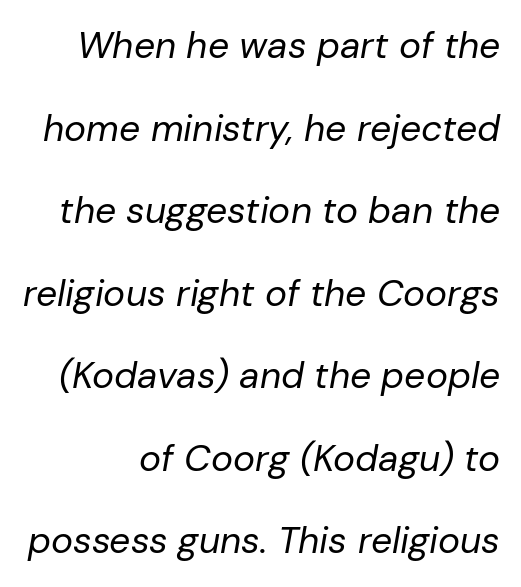
{"italic": "yes", "lean": "right", "slant_degrees": 10, "bold": "no", "weight": "regular", "width": "normal", "stroke_contrast": "low", "x_height": "medium", "monospaced": "no", "underline": "no", "line_spacing": "loose", "line_spacing_ratio": 2.23, "letter_spacing": "normal", "letter_spacing_em": 0.0, "glyph_px": 37}
